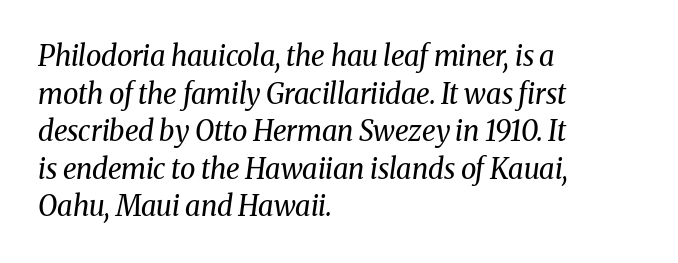
The image shows 28 px regular-weight serif type, italic (leaning right); set left-aligned, normal line spacing (1.34x), normal letter spacing, not underlined; medium stroke contrast and a medium x-height.
